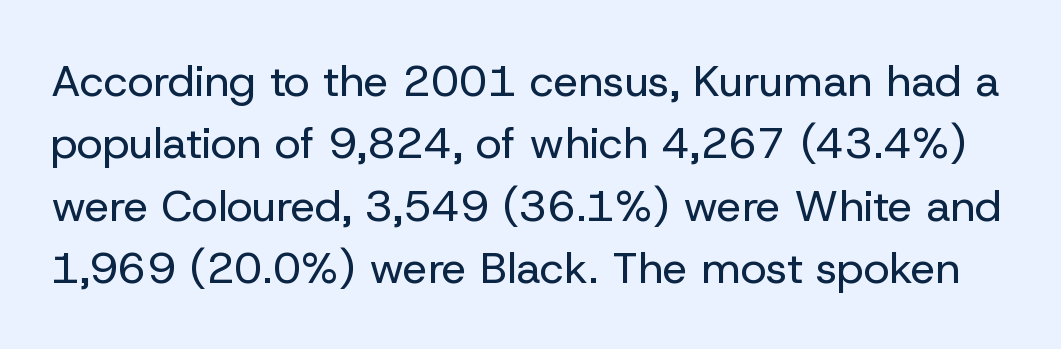
Q: Is the text bold? A: No.
Q: Is the text italic (slanted)? A: No, it is upright.
Q: Is the typeface a serif or a sans-serif typeface? A: Sans-serif.
Q: Is the text underlined? A: No.
Q: Is the spacing between letters normal or unusually wide? A: Normal.
Q: Is the spacing between lines tight, normal or loose? A: Normal.
Q: Width (condensed, normal, or wide)? A: Normal.
Q: Stroke contrast? A: Low.
Q: x-height? A: Medium.
Q: Monospaced? A: No.
